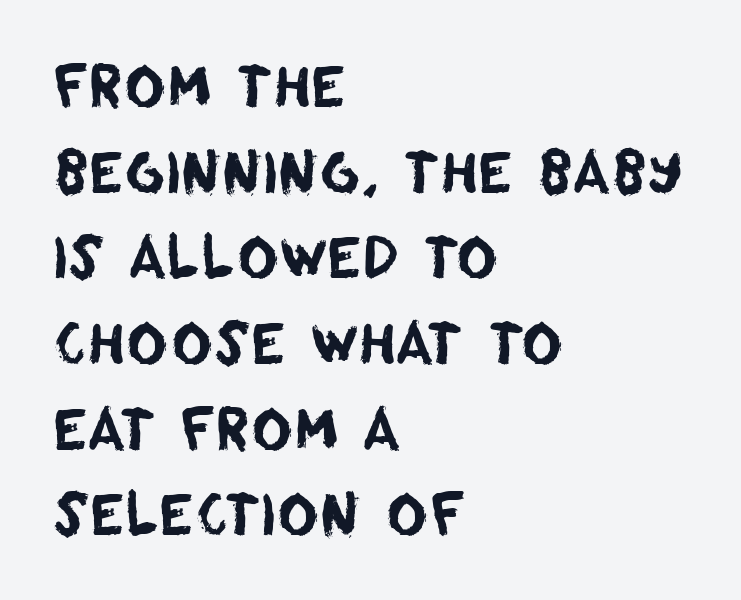
Q: Is the typeface a serif or a sans-serif typeface? A: Sans-serif.
Q: Is the text underlined? A: No.
Q: How is the paragraph aligned? A: Left-aligned.
Q: Is the spacing between letters normal or unusually wide? A: Normal.
Q: Is the spacing between lines tight, normal or loose? A: Normal.
Q: Width (condensed, normal, or wide)? A: Normal.
Q: Stroke contrast? A: Low.
Q: x-height? A: Large.
Q: Monospaced? A: No.
